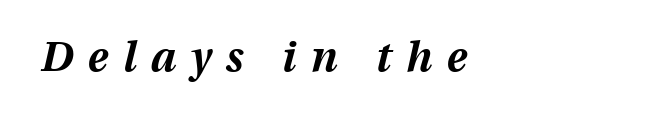
All the whitespace from short lines collects on the right. You could not count columns in this text — the font is proportionally spaced. The axis of the letterforms is tilted away from vertical. Heavy, bold letterforms. This rendering widens character spacing well past its baseline value.
